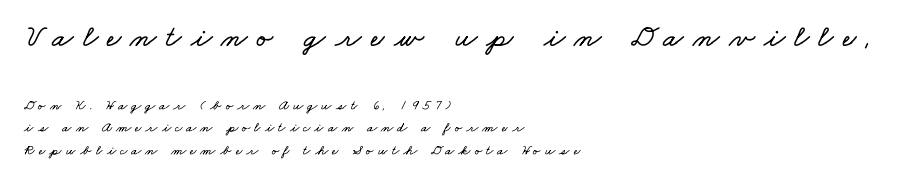
{"width": "wide", "stroke_contrast": "low", "x_height": "small", "monospaced": "no", "underline": "no", "align": "left", "line_spacing": "normal", "line_spacing_ratio": 1.61, "letter_spacing": "wide", "letter_spacing_em": 0.29, "larger_block": "first", "size_ratio": 2.21, "glyph_px": 31}
